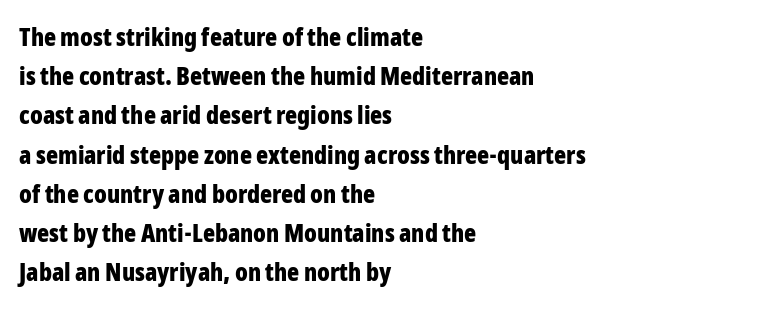
{"italic": "no", "bold": "yes", "underline": "no", "align": "left", "line_spacing": "normal", "line_spacing_ratio": 1.57, "letter_spacing": "normal", "letter_spacing_em": 0.0, "glyph_px": 25}
